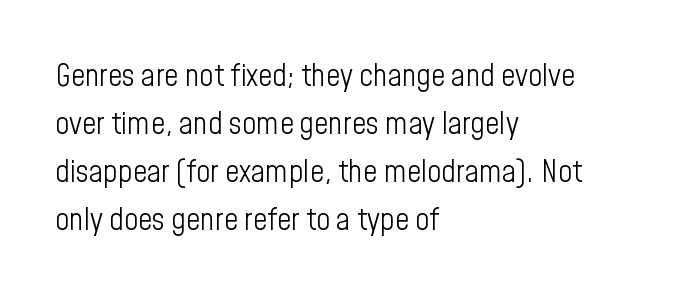
A student would call this left alignment; a typographer would say flush left, rag right. Each letter keeps its own natural width here, so spacing adapts to shape. The foot of each line stays bare and open. The typeface has the unassuming heft of standard copy or less.
